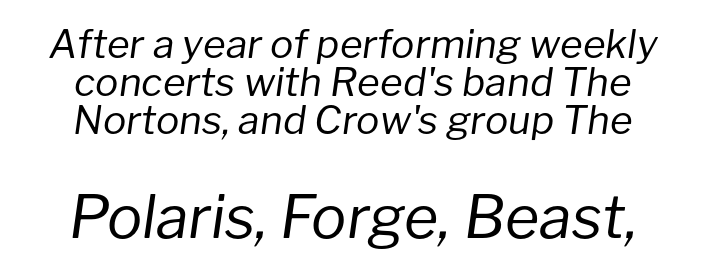
The face used here is rendered with its standard letterfit. Here the second block reads like a headline and the first like body copy. Is the stroke heavy? The answer is a plain regular-or-lighter. Quick note: underline off. Do the characters align in a grid? No, the font is proportional. Each new line begins almost immediately beneath the previous one.
